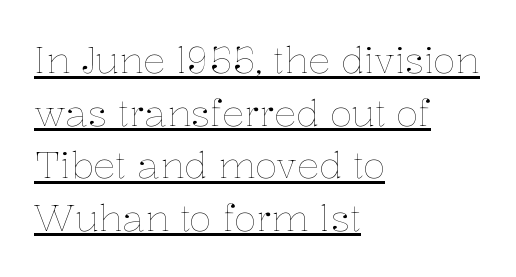
Q: Is the text bold? A: No.
Q: Is the text italic (slanted)? A: No, it is upright.
Q: Is the text underlined? A: Yes.
Q: How is the paragraph aligned? A: Left-aligned.
Q: Is the spacing between letters normal or unusually wide? A: Normal.
Q: Is the spacing between lines tight, normal or loose? A: Normal.
Q: Width (condensed, normal, or wide)? A: Normal.
Q: Stroke contrast? A: Low.
Q: x-height? A: Medium.
Q: Monospaced? A: No.
